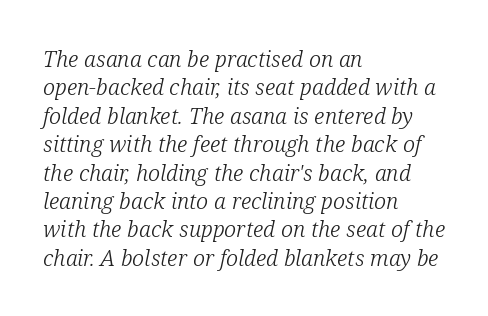
The image shows 22 px text type, italic (leaning right); set left-aligned, normal line spacing (1.29x), normal letter spacing, not underlined.
